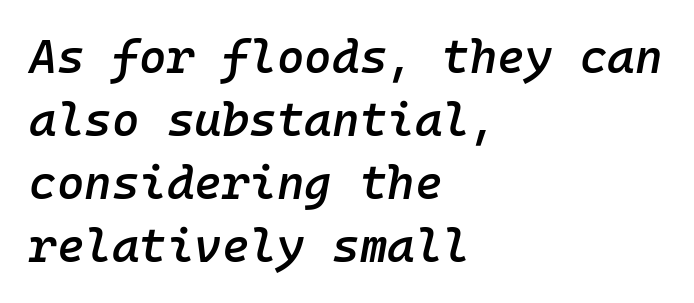
The image shows 47 px semibold type, italic (leaning right), monospaced; set left-aligned, normal line spacing (1.34x), normal letter spacing, not underlined; low stroke contrast and a medium x-height.
